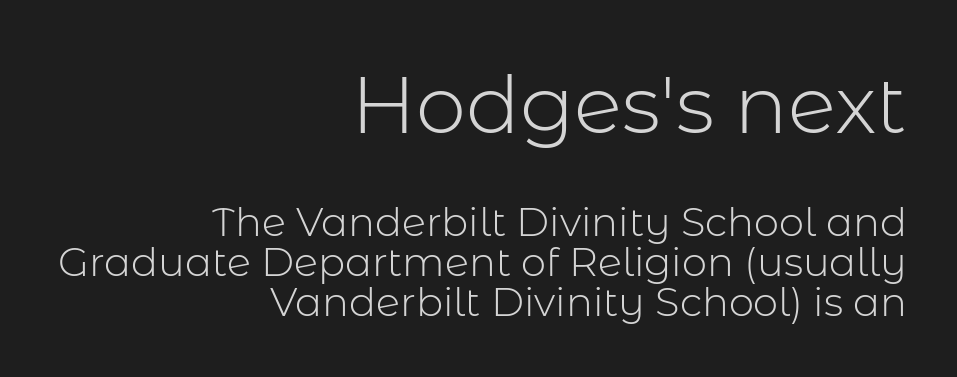
The image shows 80 px light sans-serif type, upright; set right-aligned, tight line spacing (1.0x), normal letter spacing, not underlined; the first (top) block is 2.0x larger; low stroke contrast and a medium x-height.
